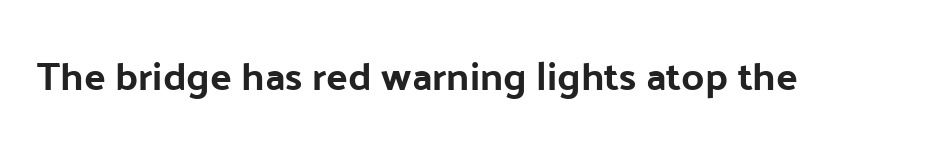
Every stem runs plumb, perpendicular to the baseline. The foot of each line stays bare and open. Here the designer chose a conventional face with non-uniform glyph widths. This rendering leaves character spacing at its baseline value.
